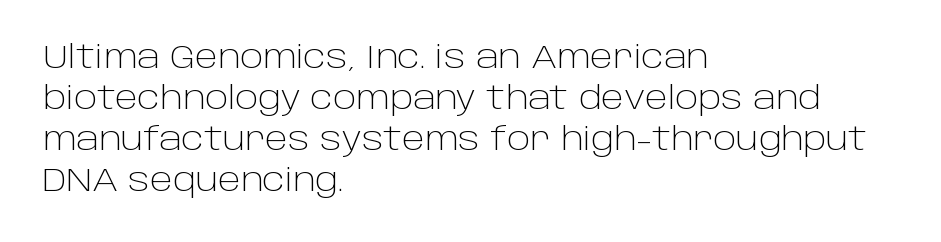
{"serif": "no", "italic": "no", "bold": "no", "weight": "light", "width": "normal", "stroke_contrast": "low", "x_height": "large", "monospaced": "no", "underline": "no", "align": "left", "line_spacing": "normal", "line_spacing_ratio": 1.32, "letter_spacing": "normal", "letter_spacing_em": 0.0, "glyph_px": 31}
